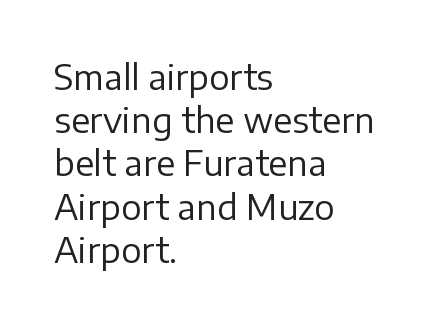
Q: Is the text bold? A: No.
Q: Is the text italic (slanted)? A: No, it is upright.
Q: Is the typeface a serif or a sans-serif typeface? A: Sans-serif.
Q: Is the text underlined? A: No.
Q: How is the paragraph aligned? A: Left-aligned.
Q: Is the spacing between letters normal or unusually wide? A: Normal.
Q: Is the spacing between lines tight, normal or loose? A: Normal.
Q: Width (condensed, normal, or wide)? A: Normal.
Q: Stroke contrast? A: Low.
Q: x-height? A: Medium.
Q: Monospaced? A: No.
